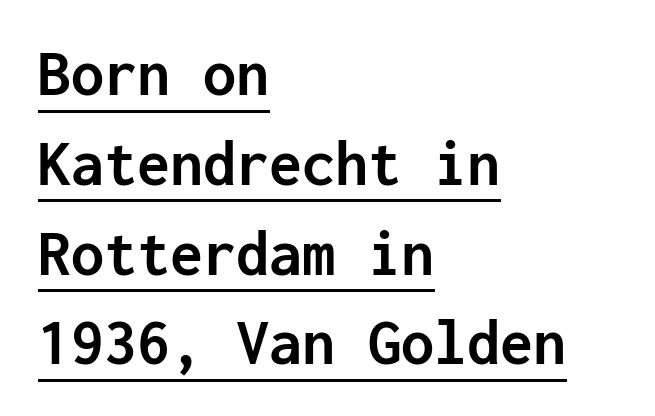
The image shows 66 px semibold sans-serif type, upright, monospaced; set left-aligned, normal line spacing (1.36x), normal letter spacing, underlined; low stroke contrast and a medium x-height.
